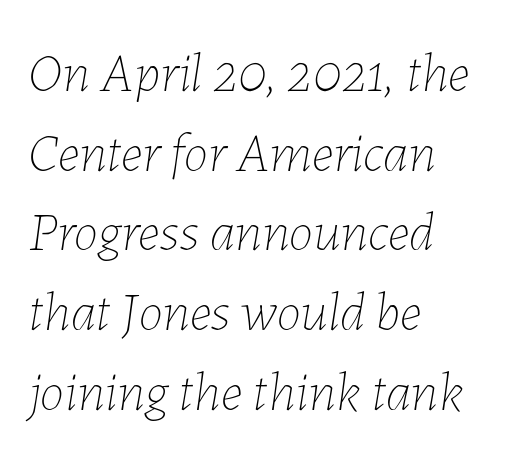
Yep, that's italic — everything's leaning. These lines sit exactly where default settings would place them. Characters follow at the spacing the type designer built in. Character widths vary here, with narrow letters taking less room than wide ones. Heaviness? Minimal to ordinary, like unemphasized prose. Descender tails drop into unmarked territory.
